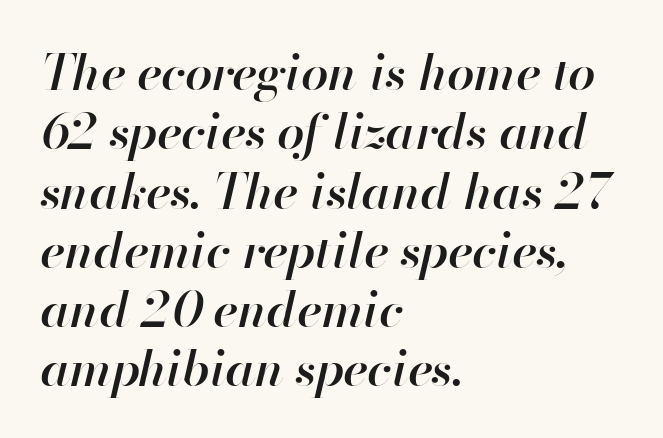
Q: Is the text bold? A: Semi-bold.
Q: Is the text italic (slanted)? A: Yes, it leans right by about 13 degrees.
Q: Is the text underlined? A: No.
Q: How is the paragraph aligned? A: Left-aligned.
Q: Is the spacing between letters normal or unusually wide? A: Normal.
Q: Width (condensed, normal, or wide)? A: Normal.
Q: Stroke contrast? A: High.
Q: x-height? A: Small.
Q: Monospaced? A: No.
